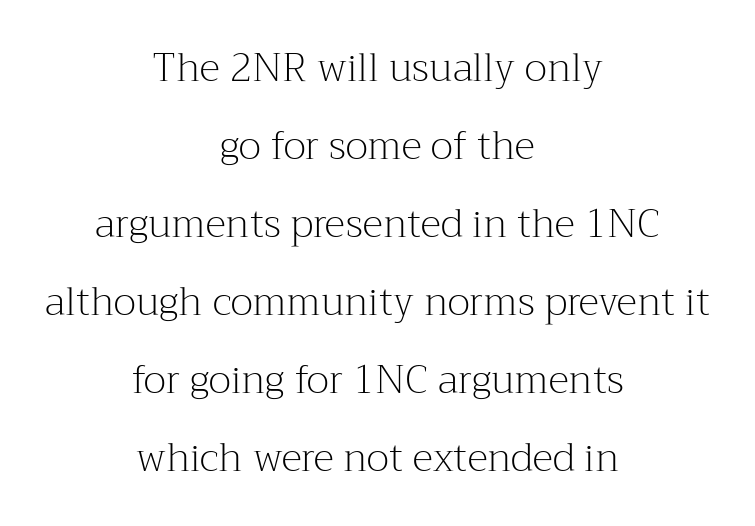
How are the letters spaced? Ordinarily, with no added tracking. This sample is center-justified, so both line endings float freely. Glance below the letters and you will spot only blank space. Leading: increased. Spacing verdict: proportional, widths tailored to each character. Think standard paragraph weight, or any step lighter than that.
